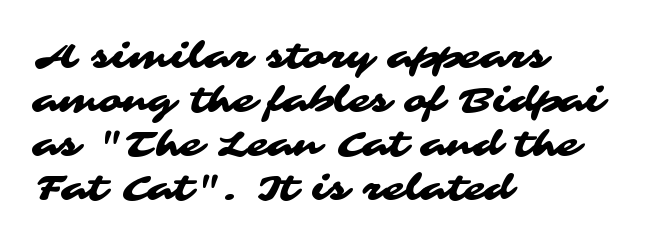
Q: Is the typeface a serif or a sans-serif typeface? A: Sans-serif.
Q: Is the text underlined? A: No.
Q: How is the paragraph aligned? A: Left-aligned.
Q: Is the spacing between letters normal or unusually wide? A: Normal.
Q: Is the spacing between lines tight, normal or loose? A: Normal.
Q: Width (condensed, normal, or wide)? A: Wide.
Q: Stroke contrast? A: Medium.
Q: x-height? A: Medium.
Q: Monospaced? A: No.
